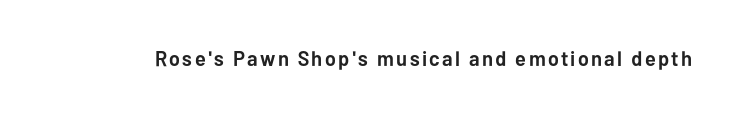
{"italic": "no", "bold": "yes", "underline": "no", "glyph_px": 21}
